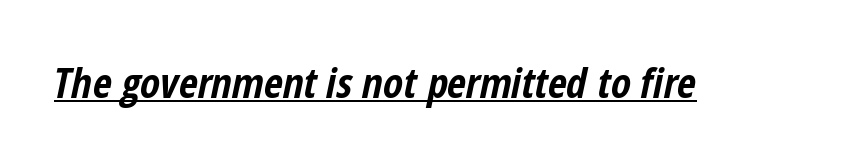
{"italic": "yes", "lean": "right", "slant_degrees": 12, "bold": "yes", "weight": "bold", "width": "condensed", "stroke_contrast": "low", "x_height": "medium", "monospaced": "no", "underline": "yes", "letter_spacing": "normal", "letter_spacing_em": 0.0, "glyph_px": 41}
